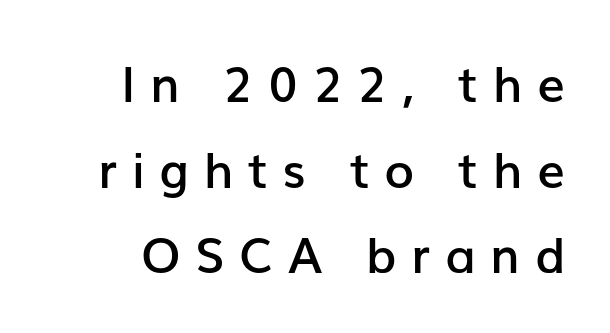
Q: Is the text bold? A: Semi-bold.
Q: Is the text italic (slanted)? A: No, it is upright.
Q: Is the typeface a serif or a sans-serif typeface? A: Sans-serif.
Q: Is the text underlined? A: No.
Q: Is the spacing between letters normal or unusually wide? A: Unusually wide.
Q: Width (condensed, normal, or wide)? A: Normal.
Q: Stroke contrast? A: Low.
Q: x-height? A: Medium.
Q: Monospaced? A: No.
